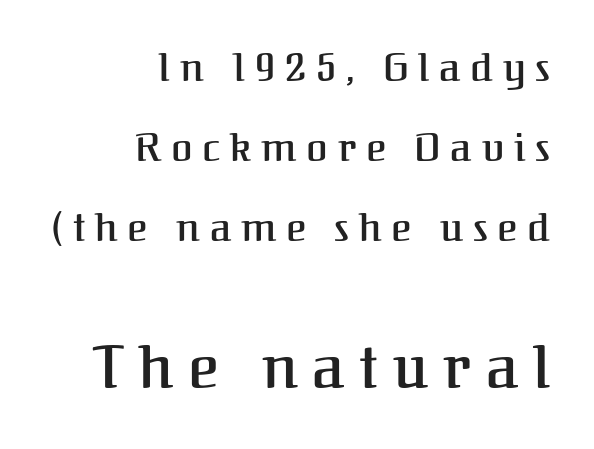
{"serif": "yes", "italic": "no", "width": "normal", "stroke_contrast": "medium", "x_height": "medium", "monospaced": "no", "underline": "no", "align": "right", "line_spacing": "loose", "line_spacing_ratio": 2.05, "letter_spacing": "wide", "letter_spacing_em": 0.25, "larger_block": "second", "size_ratio": 1.51, "glyph_px": 59}
